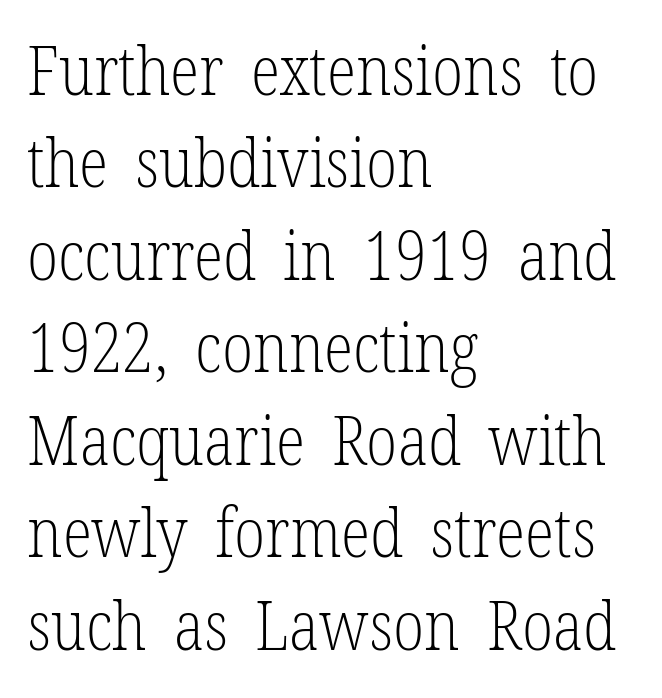
{"serif": "yes", "italic": "no", "bold": "no", "weight": "light", "width": "condensed", "stroke_contrast": "low", "x_height": "medium", "monospaced": "no", "underline": "no", "align": "left", "line_spacing": "normal", "line_spacing_ratio": 1.36, "letter_spacing": "normal", "letter_spacing_em": 0.0, "glyph_px": 68}
